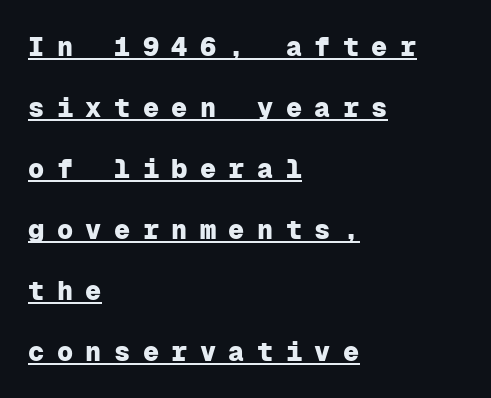
{"italic": "no", "bold": "yes", "underline": "yes", "align": "left", "line_spacing": "loose", "line_spacing_ratio": 2.26, "letter_spacing": "wide", "letter_spacing_em": 0.46, "glyph_px": 27}
